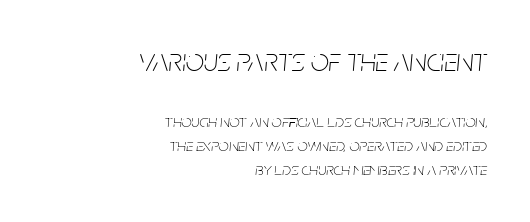
The compositor pushed each line to the right boundary. Size hierarchy here favors the leading block over the trailing one. The specimen omits any rule beneath the text block's lines. The typography opts for an oblique posture over an upright one. Do the characters align in a grid? No, the font is proportional. A light-to-regular cut is what we see here.
